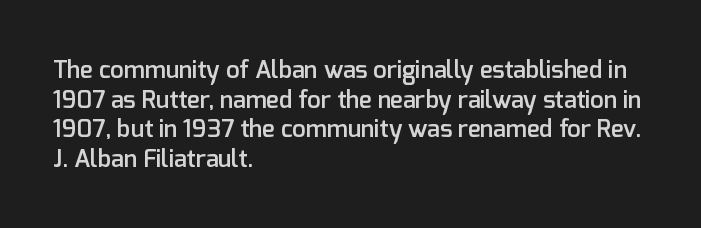
{"italic": "no", "bold": "semi", "underline": "no", "align": "left", "line_spacing_ratio": 1.23, "letter_spacing": "normal", "letter_spacing_em": 0.0, "glyph_px": 24}
